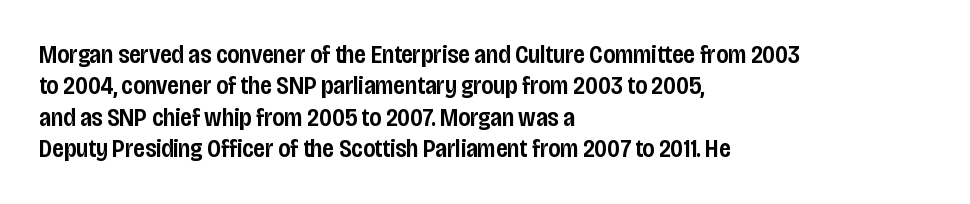
Has an underline been added? It has not. Nobody touched the tracking dial on this one. The rendering uses a semibold face; strokes are thickened but not to full bold. Style check: upright. Normally led — the rows are evenly, conventionally spaced.
